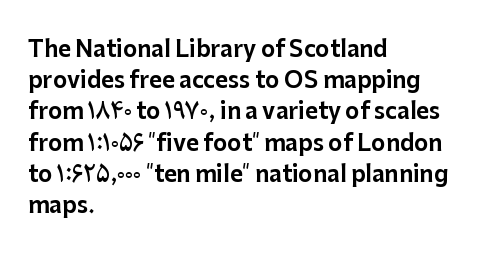
{"italic": "no", "underline": "no", "align": "left", "line_spacing": "normal", "line_spacing_ratio": 1.42, "letter_spacing": "normal", "letter_spacing_em": 0.0, "glyph_px": 22}
